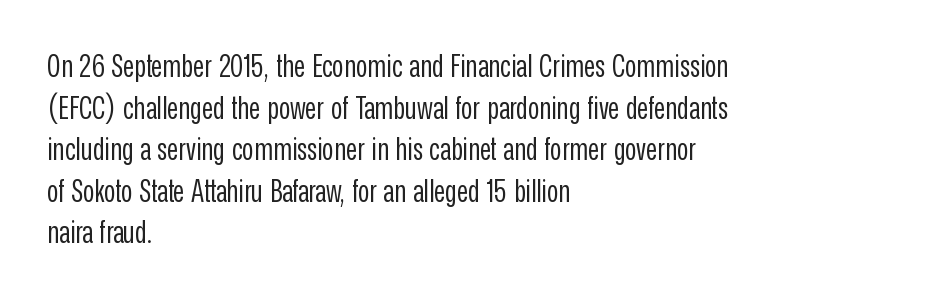
Only glyphs here, with clear space below each row. Nope, no serifs anywhere on these letters. Look at the tracking — it's just the regular setting, nothing added. The rendering uses a moderate line-height, typical for paragraphs.
